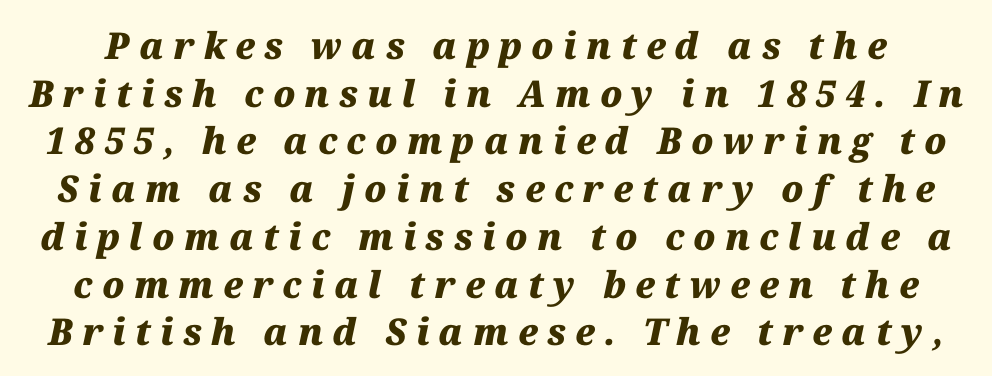
Q: Is the text bold? A: Yes.
Q: Is the text italic (slanted)? A: Yes, it leans right by about 12 degrees.
Q: Is the text underlined? A: No.
Q: Is the spacing between letters normal or unusually wide? A: Unusually wide.
Q: Is the spacing between lines tight, normal or loose? A: Normal.
Q: Width (condensed, normal, or wide)? A: Normal.
Q: Stroke contrast? A: Medium.
Q: x-height? A: Medium.
Q: Monospaced? A: No.
